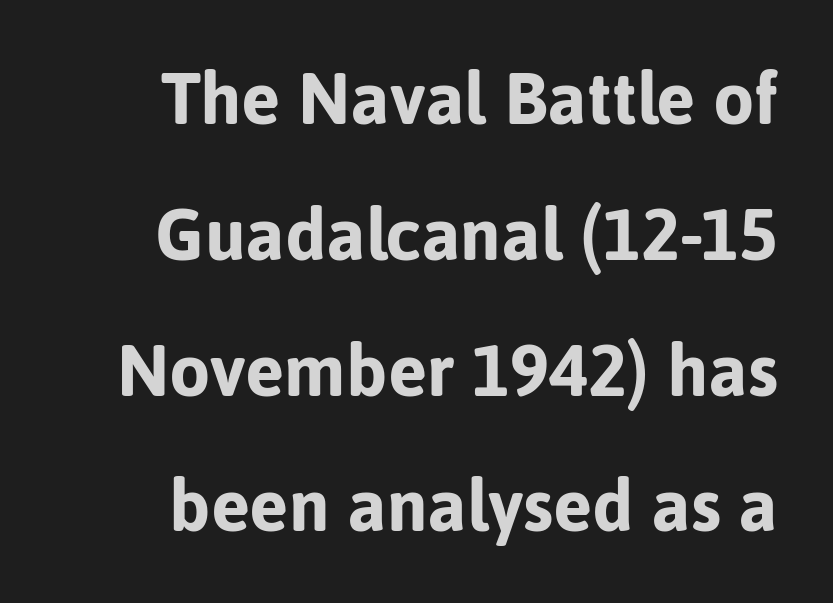
{"serif": "no", "italic": "no", "bold": "yes", "weight": "bold", "width": "normal", "stroke_contrast": "low", "x_height": "medium", "monospaced": "no", "underline": "no", "line_spacing_ratio": 1.86, "letter_spacing": "normal", "letter_spacing_em": 0.0, "glyph_px": 73}
